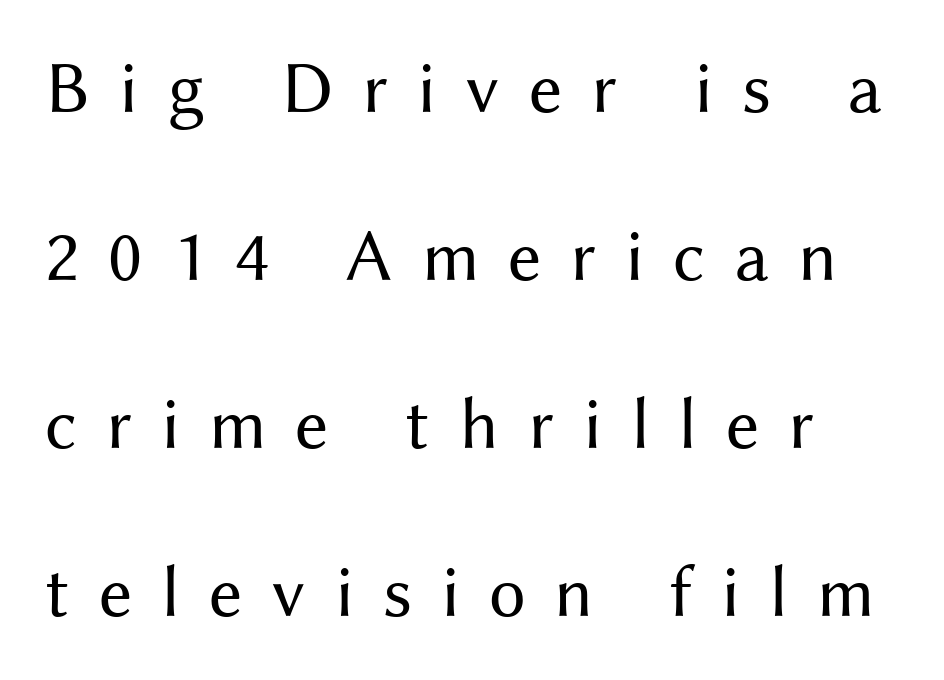
{"serif": "no", "italic": "no", "bold": "no", "weight": "regular", "width": "normal", "stroke_contrast": "medium", "x_height": "medium", "monospaced": "no", "underline": "no", "line_spacing": "loose", "line_spacing_ratio": 2.27, "letter_spacing": "wide", "letter_spacing_em": 0.39, "glyph_px": 74}
